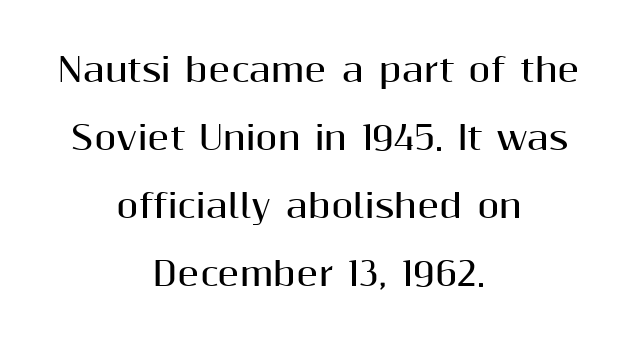
{"serif": "no", "italic": "no", "bold": "yes", "weight": "bold", "width": "normal", "stroke_contrast": "medium", "x_height": "medium", "monospaced": "no", "underline": "no", "align": "center", "line_spacing": "loose", "line_spacing_ratio": 2.13, "letter_spacing": "normal", "letter_spacing_em": 0.0, "glyph_px": 32}
